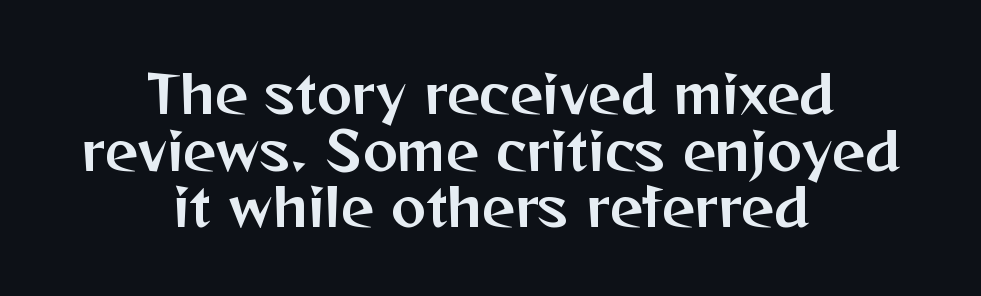
Q: Is the text italic (slanted)? A: No, it is upright.
Q: Is the typeface a serif or a sans-serif typeface? A: Sans-serif.
Q: Is the text underlined? A: No.
Q: How is the paragraph aligned? A: Centered.
Q: Is the spacing between letters normal or unusually wide? A: Normal.
Q: Is the spacing between lines tight, normal or loose? A: Tight.
Q: Width (condensed, normal, or wide)? A: Normal.
Q: Stroke contrast? A: Medium.
Q: x-height? A: Medium.
Q: Monospaced? A: No.
